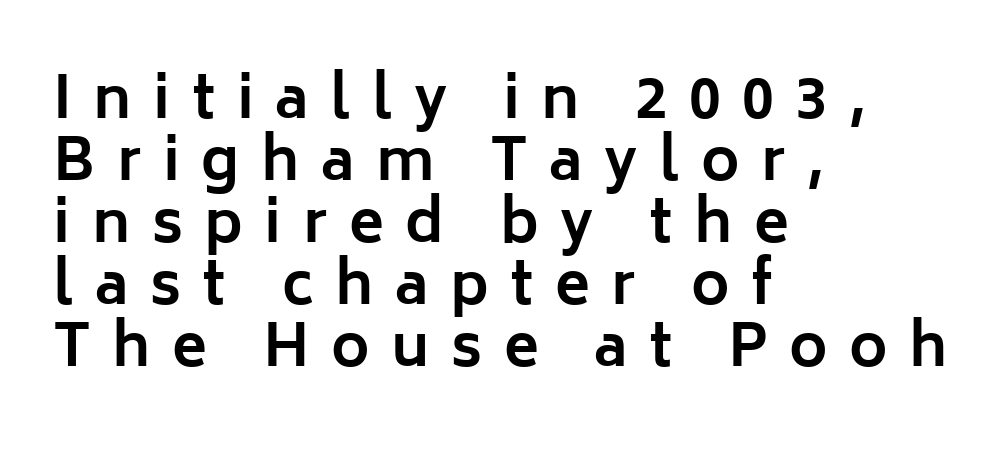
Q: Is the text bold? A: Yes.
Q: Is the text italic (slanted)? A: No, it is upright.
Q: Is the typeface a serif or a sans-serif typeface? A: Sans-serif.
Q: Is the text underlined? A: No.
Q: How is the paragraph aligned? A: Left-aligned.
Q: Is the spacing between letters normal or unusually wide? A: Unusually wide.
Q: Is the spacing between lines tight, normal or loose? A: Tight.
Q: Width (condensed, normal, or wide)? A: Normal.
Q: Stroke contrast? A: Low.
Q: x-height? A: Medium.
Q: Monospaced? A: No.
